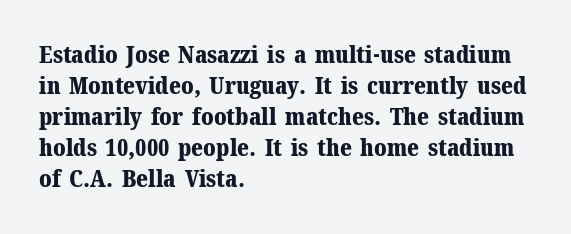
The image shows 24 px bold type, upright; set left-aligned, normal line spacing (1.29x), normal letter spacing, not underlined.
